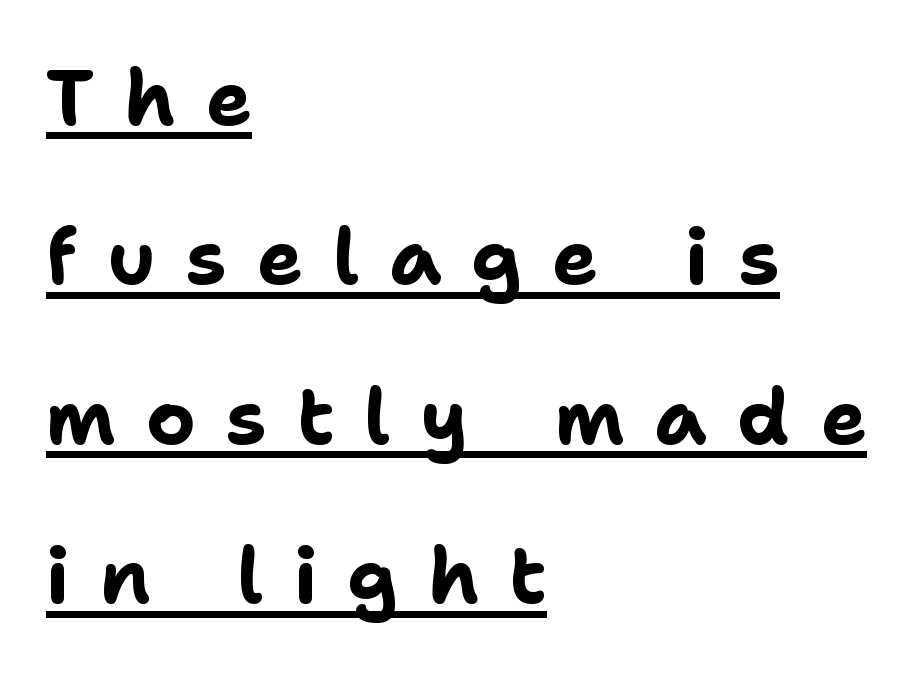
The rendering uses the underline text-decoration. Summary of weight: heavy, a full bold. Proportional: the letters do not fall into vertical columns. Tracking here is generous; glyphs stand well apart from one another. Compared with typical paragraphs, the rows here are farther apart. Which margin do the lines hug? The left one — the right edge is uneven.
